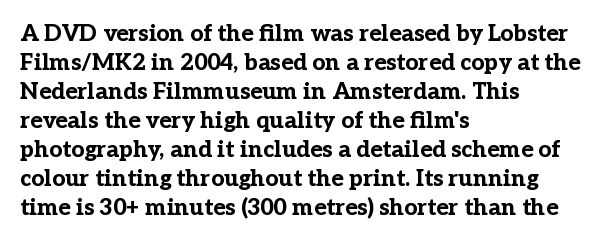
Q: Is the text bold? A: Yes.
Q: Is the text italic (slanted)? A: No, it is upright.
Q: Is the text underlined? A: No.
Q: How is the paragraph aligned? A: Left-aligned.
Q: Is the spacing between letters normal or unusually wide? A: Normal.
Q: Is the spacing between lines tight, normal or loose? A: Normal.
